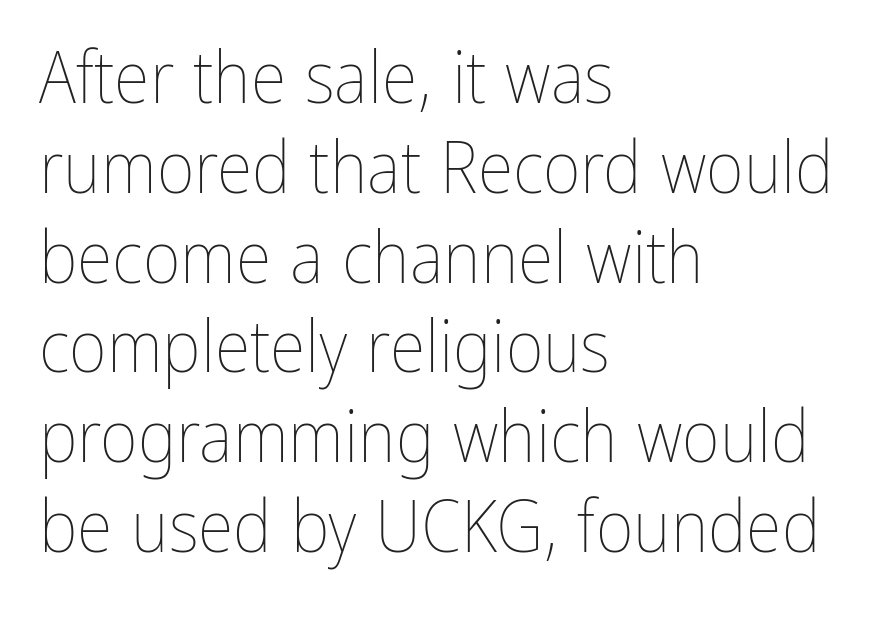
{"italic": "no", "bold": "no", "weight": "thin", "width": "condensed", "stroke_contrast": "low", "x_height": "medium", "monospaced": "no", "underline": "no", "align": "left", "line_spacing_ratio": 1.23, "letter_spacing": "normal", "letter_spacing_em": 0.0, "glyph_px": 73}
